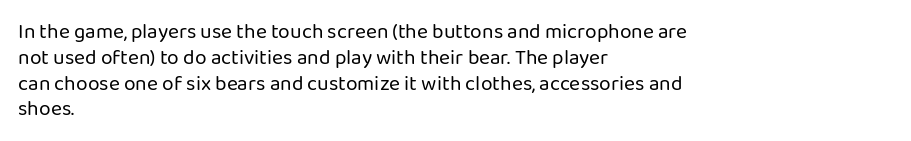
{"italic": "no", "bold": "no", "underline": "no", "align": "left", "line_spacing_ratio": 1.23, "letter_spacing": "normal", "letter_spacing_em": 0.0, "glyph_px": 21}
